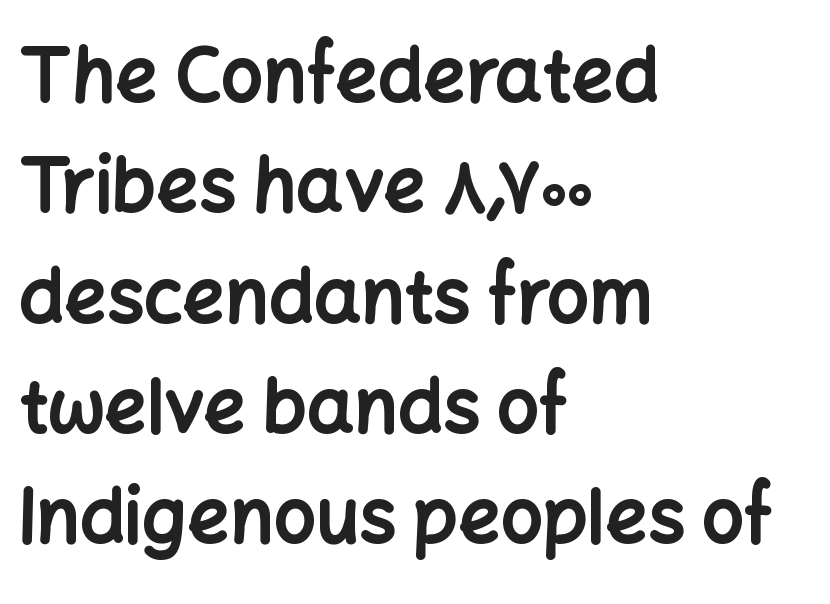
The image shows 74 px bold sans-serif type, upright; set left-aligned, normal line spacing (1.49x), normal letter spacing, not underlined; low stroke contrast and a medium x-height.
